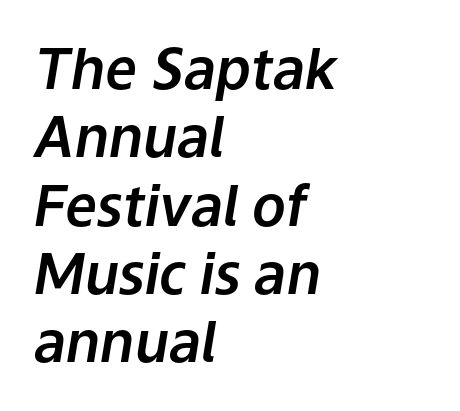
{"italic": "yes", "lean": "right", "slant_degrees": 9, "width": "normal", "stroke_contrast": "low", "x_height": "medium", "monospaced": "no", "underline": "no", "align": "left", "line_spacing_ratio": 1.22, "letter_spacing": "normal", "letter_spacing_em": 0.0, "glyph_px": 56}
